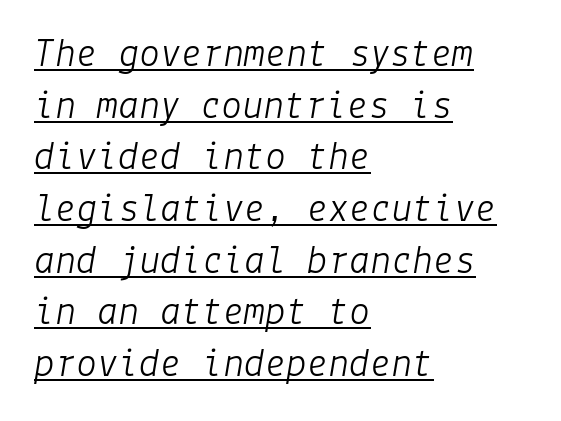
{"italic": "yes", "lean": "right", "slant_degrees": 9, "bold": "no", "weight": "light", "width": "normal", "stroke_contrast": "low", "x_height": "medium", "underline": "yes", "align": "left", "line_spacing_ratio": 1.23, "letter_spacing": "normal", "letter_spacing_em": 0.0, "glyph_px": 42}
